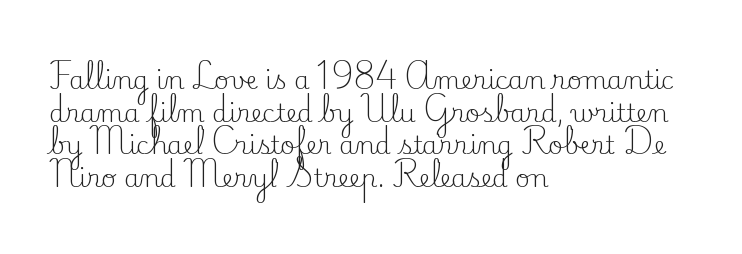
{"italic": "no", "bold": "no", "underline": "no", "align": "left", "line_spacing": "normal", "line_spacing_ratio": 1.31, "letter_spacing": "normal", "letter_spacing_em": 0.0, "glyph_px": 25}
